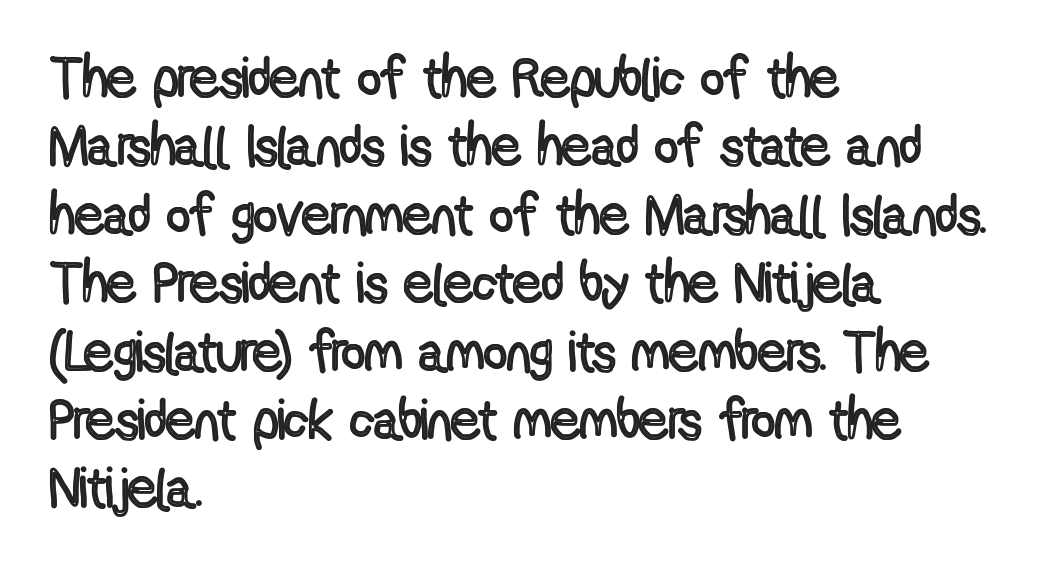
This rendering uses left alignment, leaving the right contour irregular. Nope, not italic — everything's standing straight. The line texture is even and compact thanks to regular tracking. Note the varied advance widths — an 'i' is clearly narrower than an 'm'.
